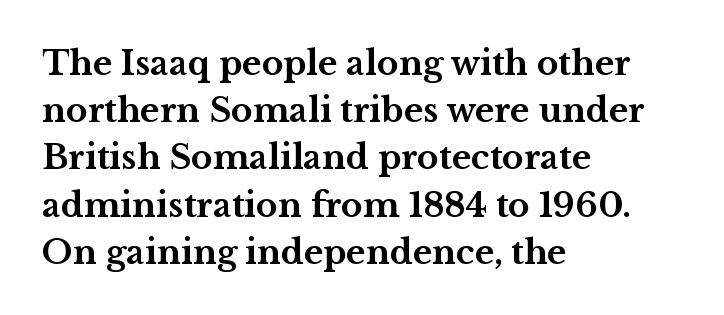
Q: Is the text bold? A: Yes.
Q: Is the text italic (slanted)? A: No, it is upright.
Q: Is the typeface a serif or a sans-serif typeface? A: Serif.
Q: Is the text underlined? A: No.
Q: How is the paragraph aligned? A: Left-aligned.
Q: Is the spacing between letters normal or unusually wide? A: Normal.
Q: Is the spacing between lines tight, normal or loose? A: Normal.
Q: Width (condensed, normal, or wide)? A: Wide.
Q: Stroke contrast? A: Medium.
Q: x-height? A: Medium.
Q: Monospaced? A: No.
